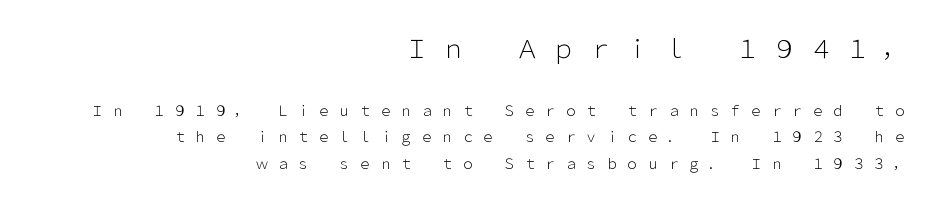
{"italic": "no", "bold": "no", "underline": "no", "align": "right", "line_spacing_ratio": 1.88, "letter_spacing": "wide", "letter_spacing_em": 0.47, "larger_block": "first", "size_ratio": 1.79, "glyph_px": 25}
